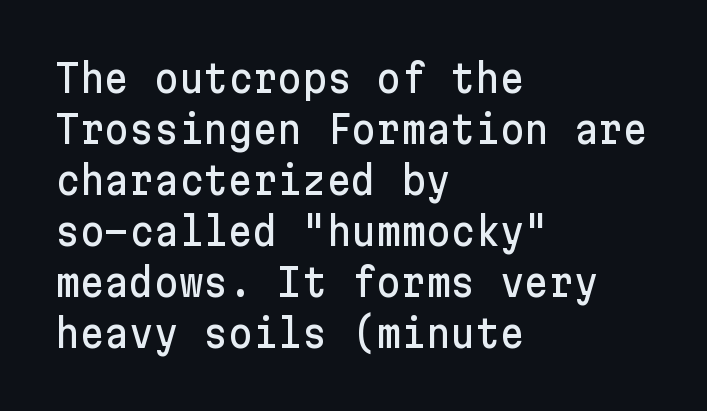
{"serif": "no", "italic": "no", "width": "normal", "stroke_contrast": "low", "x_height": "medium", "underline": "no", "align": "left", "line_spacing": "normal", "line_spacing_ratio": 1.34, "letter_spacing": "normal", "letter_spacing_em": 0.0, "glyph_px": 38}
